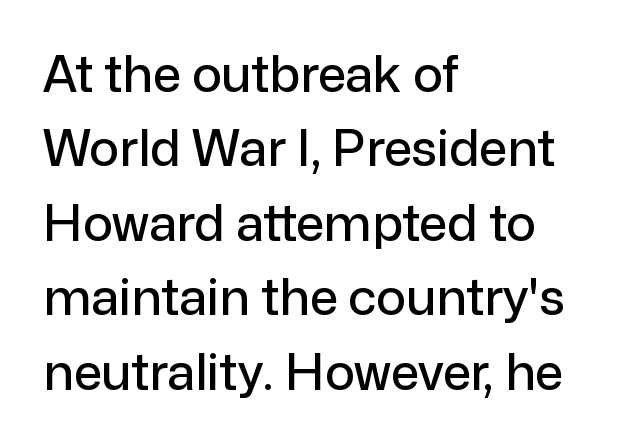
The image shows 50 px sans-serif type, upright; set left-aligned, normal line spacing (1.49x), normal letter spacing, not underlined; low stroke contrast and a medium x-height.
